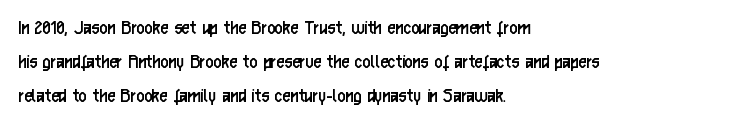
Caption: multi-line text, flush left, ragged right. Rendered with straight, roman letterforms. Beneath every word, the page is bare. Weight: not bold — regular or lighter. Nobody touched the tracking dial on this one. Vertically, the passage feels balanced, rows spaced as you'd expect.
